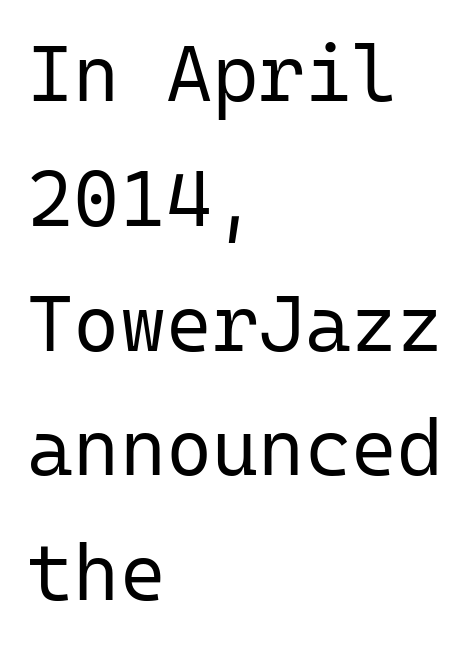
If you drew a line through each stem, it would be perfectly vertical. Which margin do the lines hug? The left one — the right edge is uneven. The font sits on the lighter half of the weight spectrum, regular included. The passage shown has conventional tracking throughout. Here the designer chose a console-style face with uniform glyph widths.
